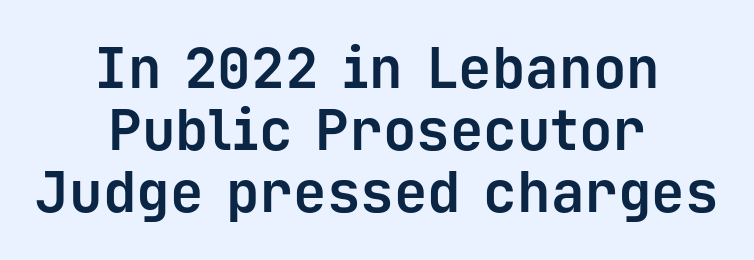
Q: Is the text bold? A: Yes.
Q: Is the text italic (slanted)? A: No, it is upright.
Q: Is the typeface a serif or a sans-serif typeface? A: Sans-serif.
Q: Is the text underlined? A: No.
Q: How is the paragraph aligned? A: Centered.
Q: Is the spacing between letters normal or unusually wide? A: Normal.
Q: Is the spacing between lines tight, normal or loose? A: Tight.
Q: Width (condensed, normal, or wide)? A: Normal.
Q: Stroke contrast? A: Low.
Q: x-height? A: Medium.
Q: Monospaced? A: Yes.
